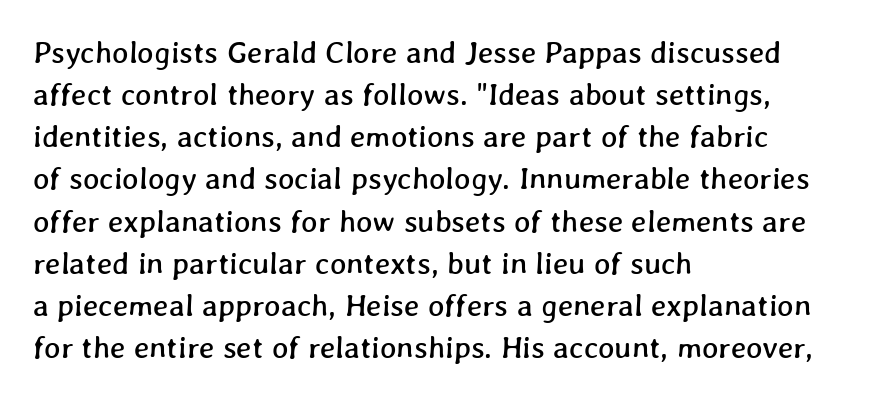
Q: Is the text underlined? A: No.
Q: How is the paragraph aligned? A: Left-aligned.
Q: Is the spacing between letters normal or unusually wide? A: Normal.
Q: Is the spacing between lines tight, normal or loose? A: Normal.
Q: Width (condensed, normal, or wide)? A: Normal.
Q: Stroke contrast? A: Low.
Q: x-height? A: Medium.
Q: Monospaced? A: No.
